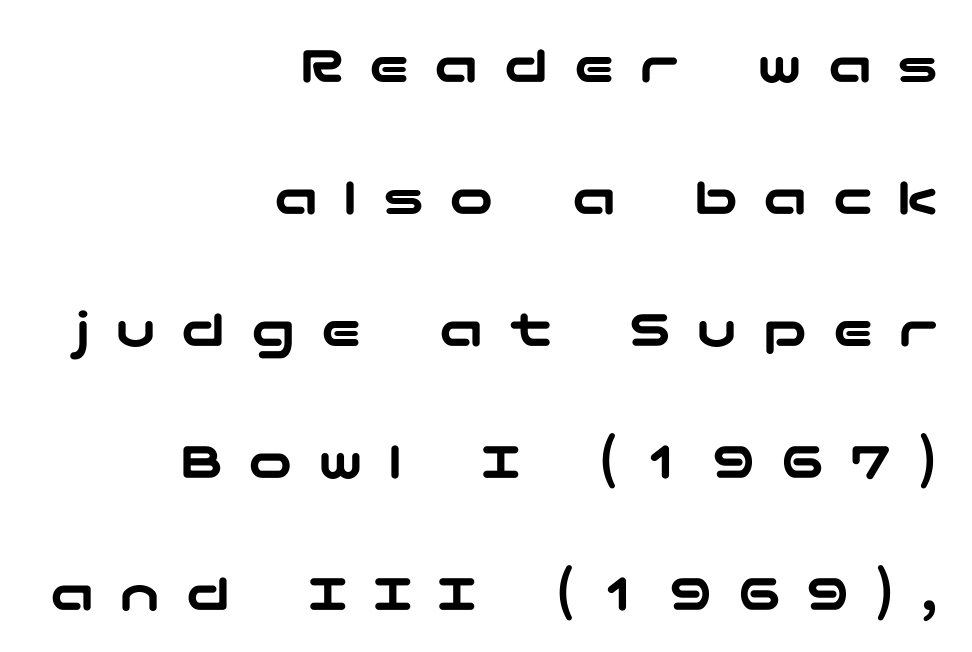
The image shows 55 px wide sans-serif type, upright; set right-aligned, loose line spacing (2.4x), unusually wide letter spacing (+0.46 em), not underlined; low stroke contrast and a medium x-height.
